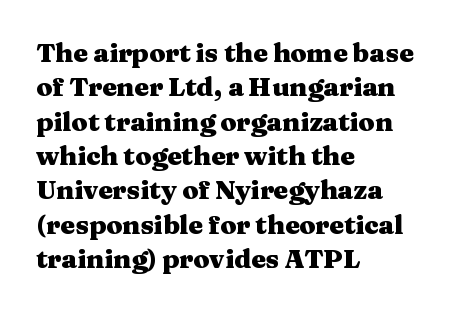
{"italic": "no", "bold": "yes", "underline": "no", "align": "left", "line_spacing": "normal", "line_spacing_ratio": 1.32, "letter_spacing": "normal", "letter_spacing_em": 0.0, "glyph_px": 26}
